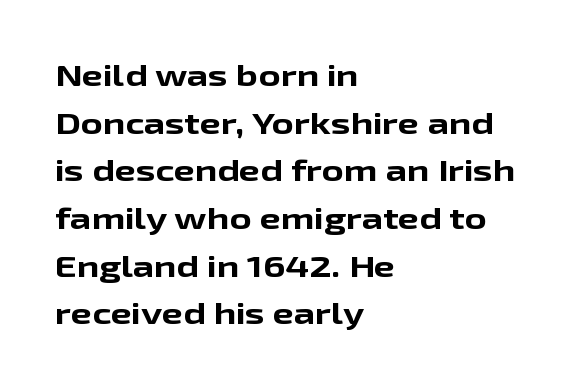
Q: Is the text bold? A: Yes.
Q: Is the text italic (slanted)? A: No, it is upright.
Q: Is the typeface a serif or a sans-serif typeface? A: Sans-serif.
Q: Is the text underlined? A: No.
Q: How is the paragraph aligned? A: Left-aligned.
Q: Is the spacing between letters normal or unusually wide? A: Normal.
Q: Is the spacing between lines tight, normal or loose? A: Normal.
Q: Width (condensed, normal, or wide)? A: Wide.
Q: Stroke contrast? A: Low.
Q: x-height? A: Medium.
Q: Monospaced? A: No.
